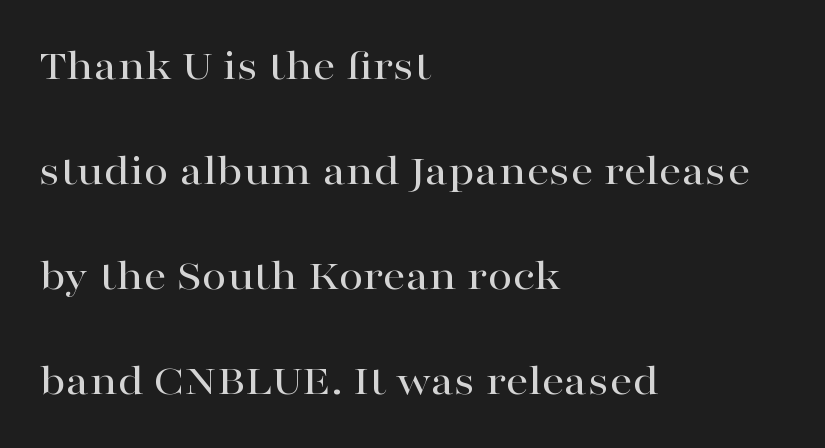
{"serif": "yes", "italic": "no", "width": "wide", "stroke_contrast": "high", "x_height": "medium", "monospaced": "no", "underline": "no", "align": "left", "line_spacing": "loose", "line_spacing_ratio": 2.33, "letter_spacing": "normal", "letter_spacing_em": 0.0, "glyph_px": 45}
